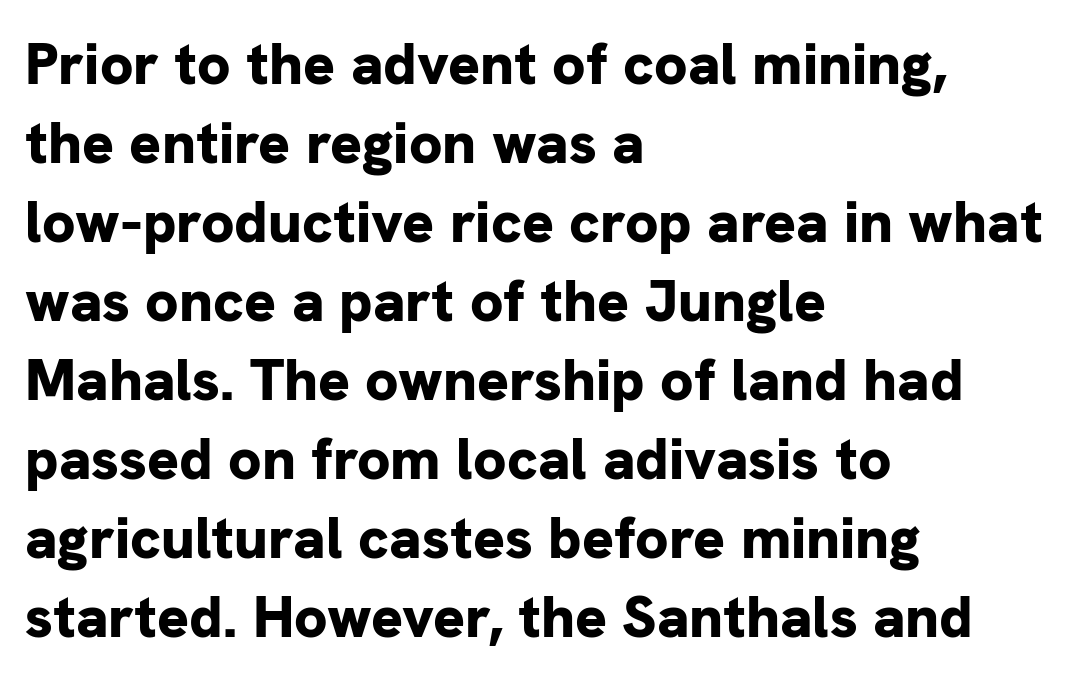
{"serif": "no", "italic": "no", "bold": "yes", "weight": "bold", "width": "normal", "stroke_contrast": "low", "x_height": "medium", "monospaced": "no", "underline": "no", "align": "left", "line_spacing": "normal", "line_spacing_ratio": 1.34, "letter_spacing": "normal", "letter_spacing_em": 0.0, "glyph_px": 59}
